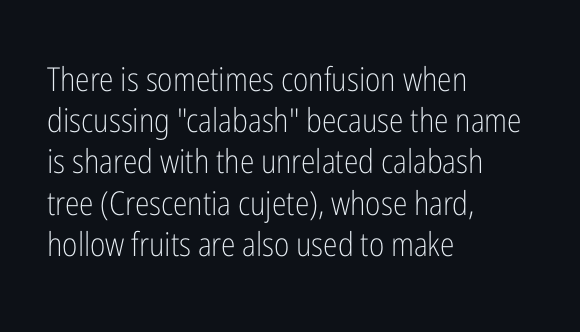
The image shows 33 px light, condensed sans-serif type, upright; set left-aligned, normal line spacing (1.25x), normal letter spacing, not underlined; low stroke contrast and a medium x-height.
